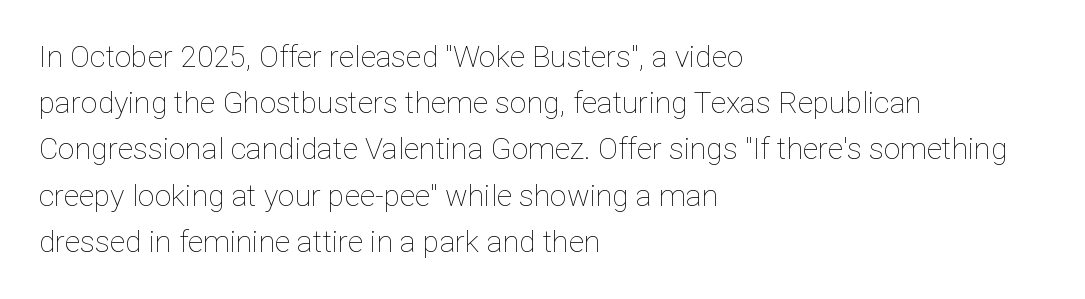
In CSS terms this would be text-align: left. Posture: straight, roman, zero tilt. Only glyphs here, with clear space below each row. The tracking reads as untouched default to a designer's eye. Leading: standard.
